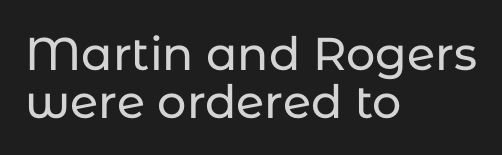
{"serif": "no", "italic": "no", "width": "normal", "stroke_contrast": "low", "x_height": "medium", "monospaced": "no", "underline": "no", "align": "left", "line_spacing": "tight", "line_spacing_ratio": 1.04, "letter_spacing": "normal", "letter_spacing_em": 0.0, "glyph_px": 46}
